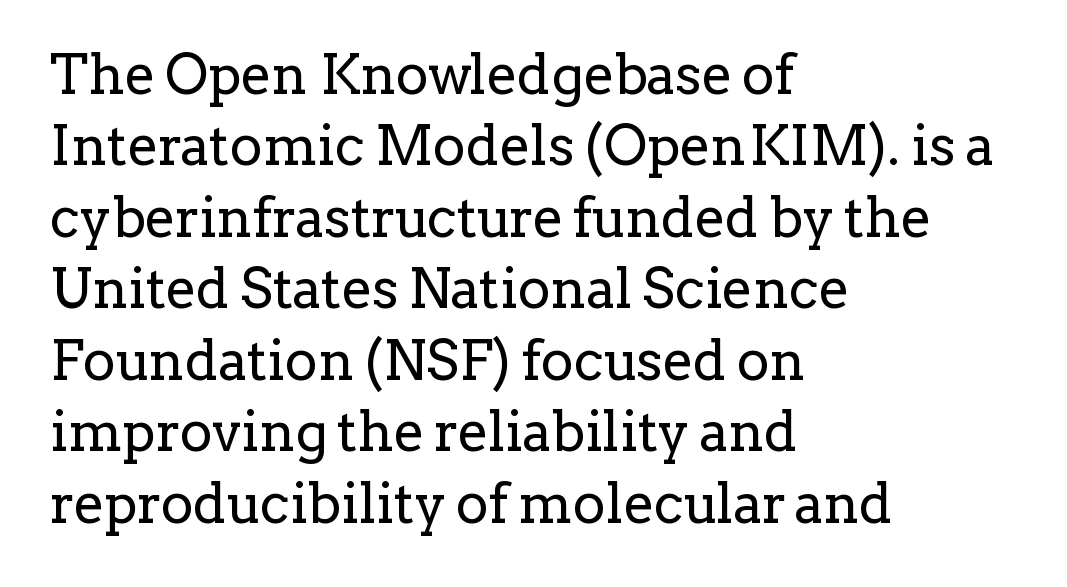
The type sits square on the baseline with zero lean. This rendering features lettering with no underline. Examine the stroke ends and you'll spot serifs. Each line starts at the same left margin while the right side varies.
